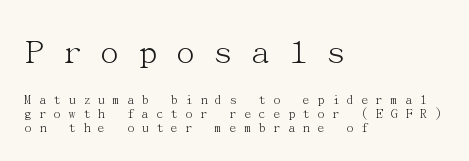
The image shows 36 px light serif type, upright; set left-aligned, tight line spacing (0.99x), unusually wide letter spacing (+0.46 em), not underlined; the first (top) block is 2.57x larger; medium stroke contrast and a medium x-height.
